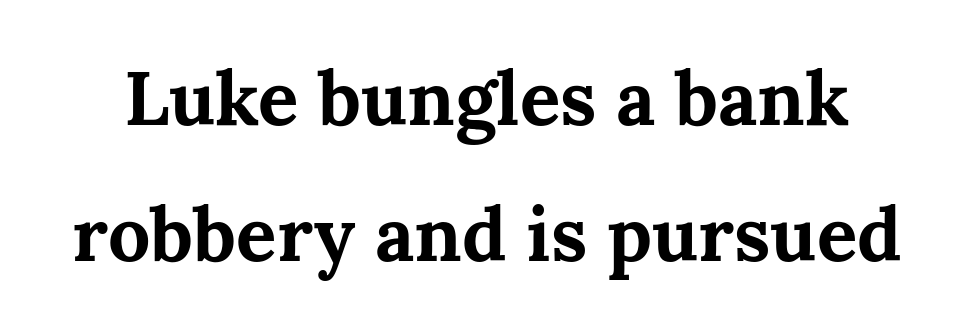
The image shows 75 px bold serif type, upright; set line spacing 1.81x, normal letter spacing, not underlined; medium stroke contrast and a medium x-height.
